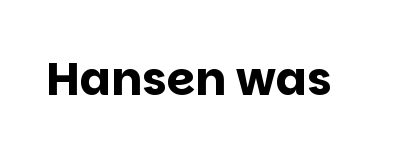
Q: Is the text bold? A: Yes.
Q: Is the text italic (slanted)? A: No, it is upright.
Q: Is the typeface a serif or a sans-serif typeface? A: Sans-serif.
Q: Is the text underlined? A: No.
Q: Is the spacing between letters normal or unusually wide? A: Normal.
Q: Width (condensed, normal, or wide)? A: Normal.
Q: Stroke contrast? A: Low.
Q: x-height? A: Large.
Q: Monospaced? A: No.
